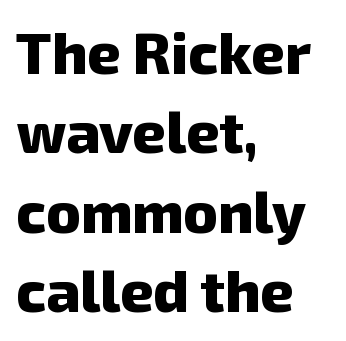
Honestly, the letter spacing is just normal — you wouldn't notice it. The compositor pushed each line to the left boundary. The characters look thick and weighty, a clear bold. The rendering uses natural spacing where letterforms have individual widths.
